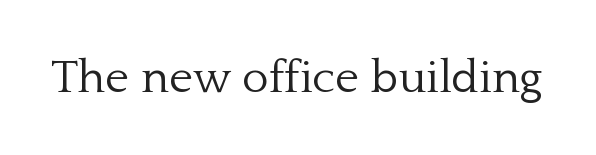
The image shows 46 px light serif type, upright; set normal letter spacing, not underlined; low stroke contrast and a medium x-height.
